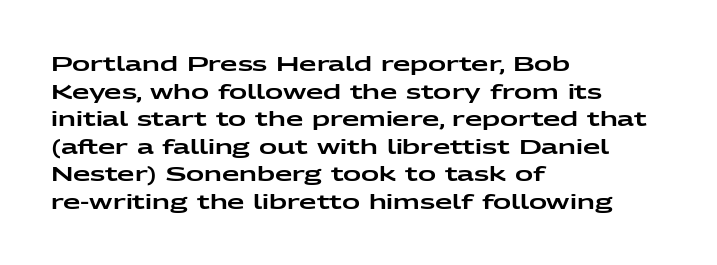
The block of text has a typical density, with ordinary space between rows. The letters stand straight up with perfectly vertical stems. Line starts are locked; line ends wander. Between one letter and the next there's only the usual sliver of space. Type without underlining.
